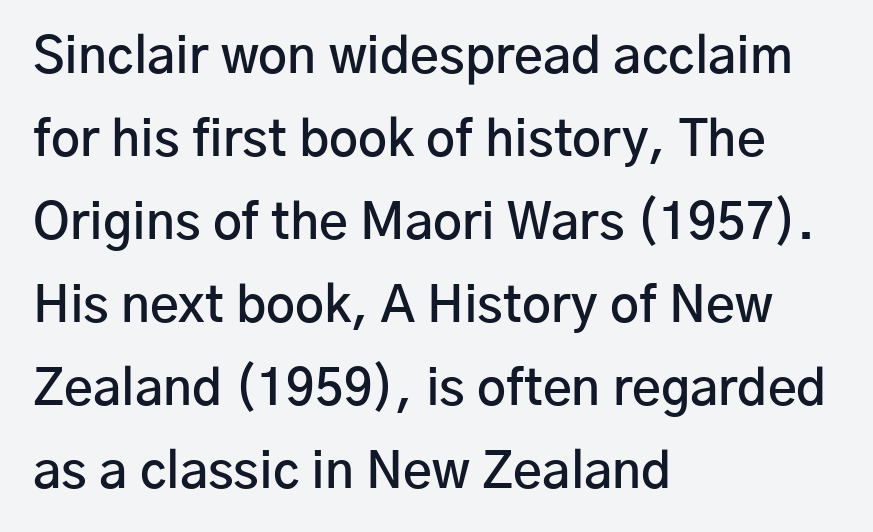
This rendering features lettering with no underline. How would I describe the line gaps? Plain and ordinary. This sample has the flowing, uneven cadence of proportional lettering. Does extra space separate the letters? No, they use regular spacing. Which margin do the lines hug? The left one — the right edge is uneven.
